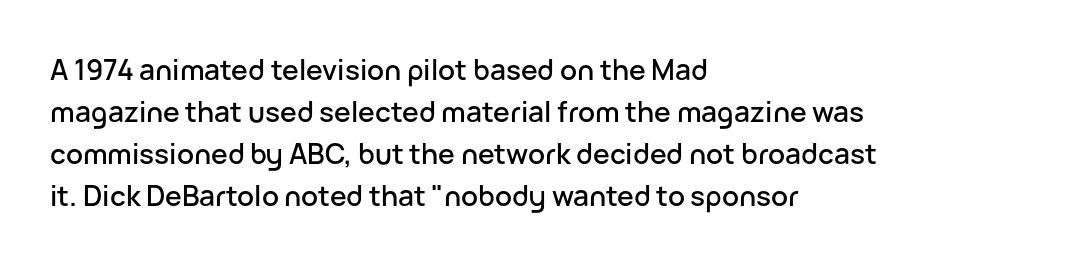
Q: Is the text italic (slanted)? A: No, it is upright.
Q: Is the typeface a serif or a sans-serif typeface? A: Sans-serif.
Q: Is the text underlined? A: No.
Q: How is the paragraph aligned? A: Left-aligned.
Q: Is the spacing between letters normal or unusually wide? A: Normal.
Q: Is the spacing between lines tight, normal or loose? A: Normal.
Q: Width (condensed, normal, or wide)? A: Normal.
Q: Stroke contrast? A: Low.
Q: x-height? A: Medium.
Q: Monospaced? A: No.
